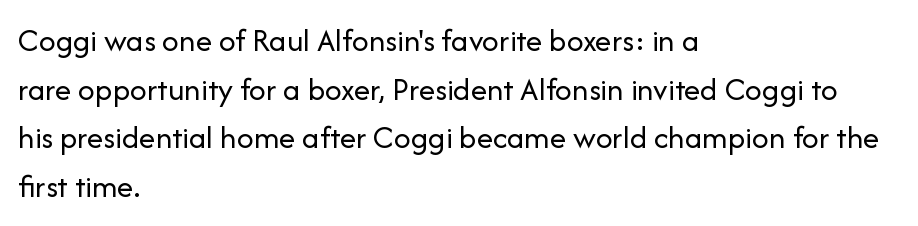
The image shows 33 px regular-weight sans-serif type, upright; set left-aligned, normal line spacing (1.47x), normal letter spacing, not underlined; low stroke contrast and a medium x-height.
